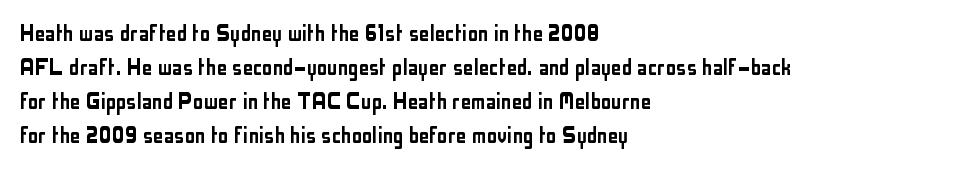
Q: Is the text italic (slanted)? A: No, it is upright.
Q: Is the text underlined? A: No.
Q: How is the paragraph aligned? A: Left-aligned.
Q: Is the spacing between letters normal or unusually wide? A: Normal.
Q: Is the spacing between lines tight, normal or loose? A: Normal.
